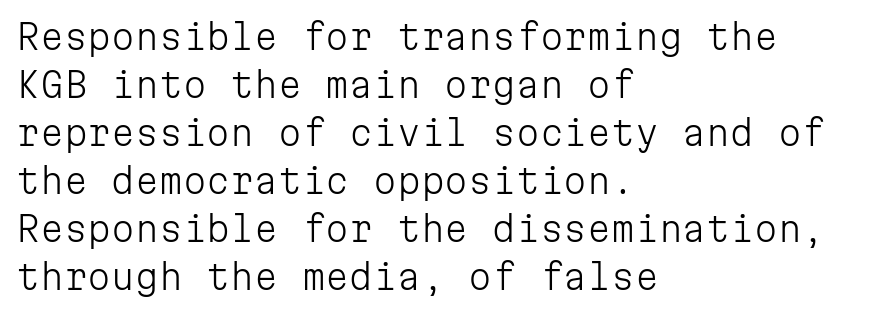
Q: Is the text bold? A: No.
Q: Is the text italic (slanted)? A: No, it is upright.
Q: Is the typeface a serif or a sans-serif typeface? A: Sans-serif.
Q: Is the text underlined? A: No.
Q: How is the paragraph aligned? A: Left-aligned.
Q: Is the spacing between letters normal or unusually wide? A: Normal.
Q: Is the spacing between lines tight, normal or loose? A: Normal.
Q: Width (condensed, normal, or wide)? A: Normal.
Q: Stroke contrast? A: Low.
Q: x-height? A: Medium.
Q: Monospaced? A: Yes.
